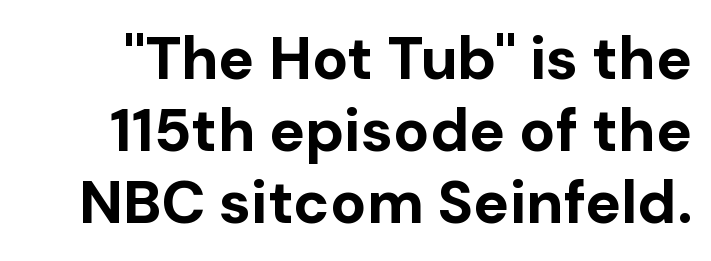
Q: Is the text bold? A: Yes.
Q: Is the text italic (slanted)? A: No, it is upright.
Q: Is the typeface a serif or a sans-serif typeface? A: Sans-serif.
Q: Is the text underlined? A: No.
Q: Is the spacing between letters normal or unusually wide? A: Normal.
Q: Width (condensed, normal, or wide)? A: Normal.
Q: Stroke contrast? A: Low.
Q: x-height? A: Medium.
Q: Monospaced? A: No.
